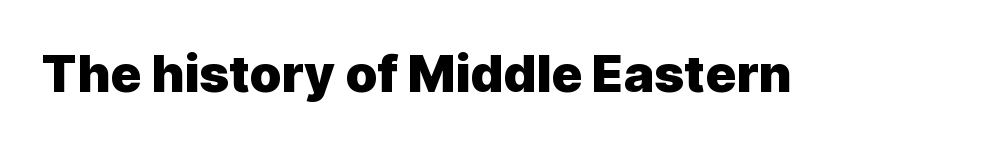
Here the designer chose a conventional face with non-uniform glyph widths. Set as a true bold cut, around the 700 mark. Each word holds together tightly as a unit, with standard inter-letter gaps. Ordinary non-slanted type is in use.
